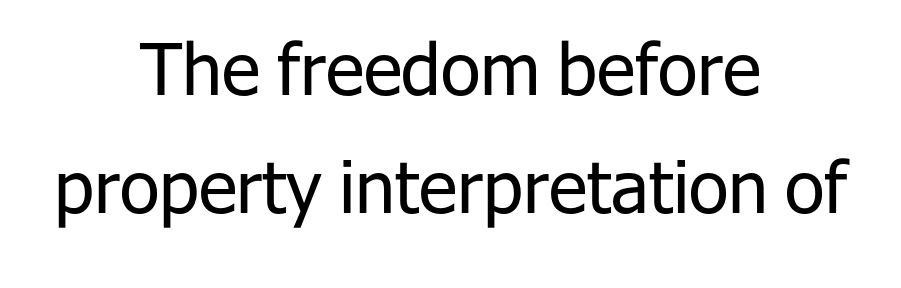
Note the varied advance widths — an 'i' is clearly narrower than an 'm'. Type without underlining. These lines were composed using upright roman letters. The type is set solid horizontally, with unmodified tracking.
